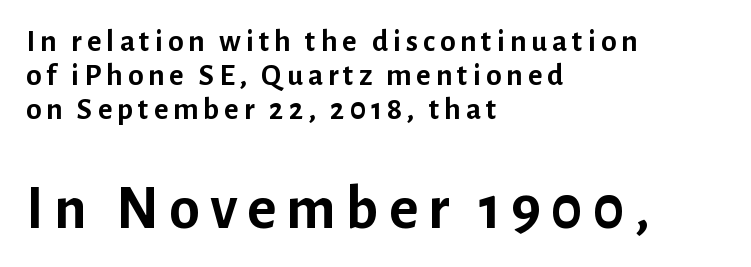
The image shows 62 px semibold sans-serif type, upright; set left-aligned, tight line spacing (1.1x), not underlined; the second (bottom) block is 2.0x larger; low stroke contrast and a medium x-height.
